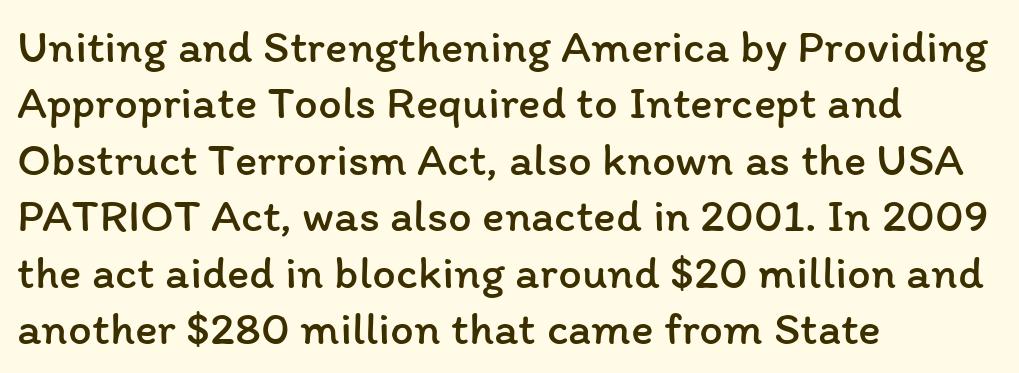
Q: Is the text bold? A: No.
Q: Is the text italic (slanted)? A: No, it is upright.
Q: Is the text underlined? A: No.
Q: How is the paragraph aligned? A: Left-aligned.
Q: Is the spacing between letters normal or unusually wide? A: Normal.
Q: Width (condensed, normal, or wide)? A: Normal.
Q: Stroke contrast? A: Low.
Q: x-height? A: Medium.
Q: Monospaced? A: No.
